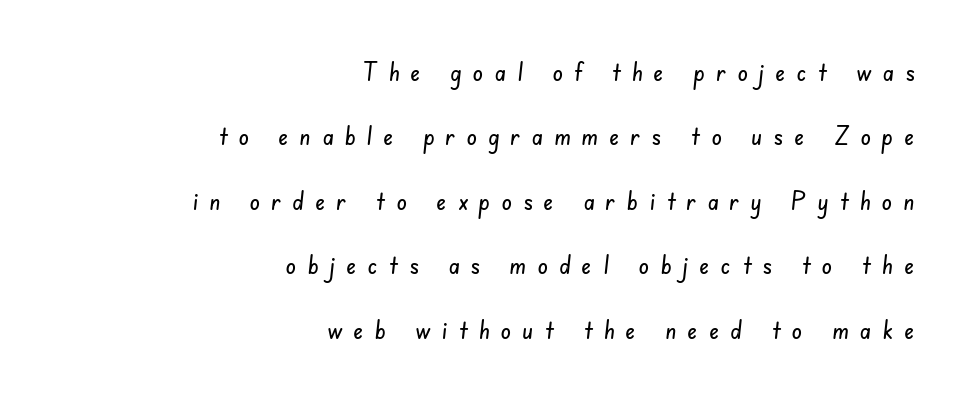
The image shows 26 px text type; set right-aligned, loose line spacing (2.48x), unusually wide letter spacing (+0.43 em), not underlined.
